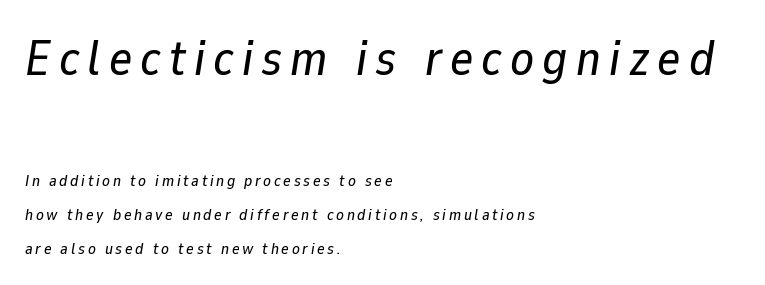
Q: Is the text italic (slanted)? A: Yes, it leans right by about 9 degrees.
Q: Is the text underlined? A: No.
Q: How is the paragraph aligned? A: Left-aligned.
Q: Is the spacing between lines tight, normal or loose? A: Loose.
Q: Which block of text is set in a larger size, the first (top) or the second (bottom)? A: The first (top) one.
Q: Width (condensed, normal, or wide)? A: Normal.
Q: Stroke contrast? A: Low.
Q: x-height? A: Medium.
Q: Monospaced? A: No.
